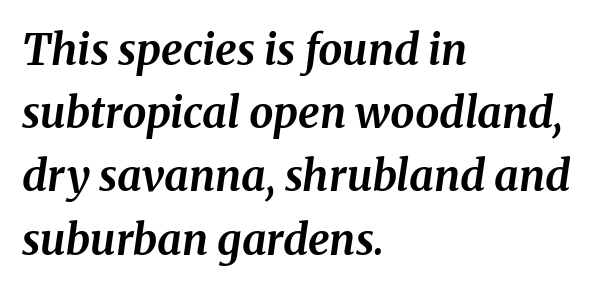
{"italic": "yes", "lean": "right", "slant_degrees": 8, "bold": "yes", "weight": "bold", "width": "normal", "stroke_contrast": "medium", "x_height": "medium", "monospaced": "no", "underline": "no", "align": "left", "line_spacing": "normal", "line_spacing_ratio": 1.47, "letter_spacing": "normal", "letter_spacing_em": 0.0, "glyph_px": 43}
